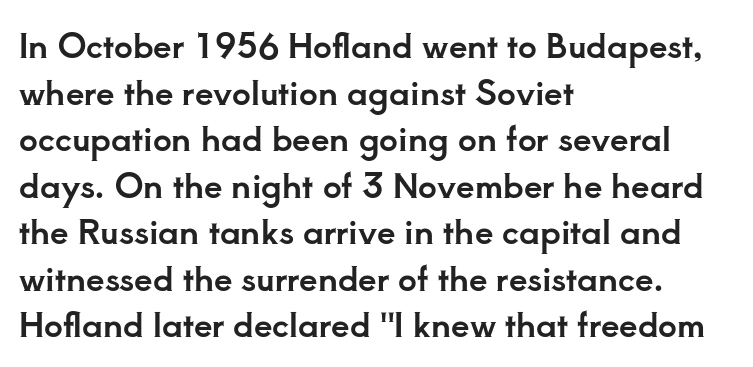
{"serif": "yes", "italic": "no", "width": "normal", "stroke_contrast": "low", "x_height": "small", "monospaced": "no", "underline": "no", "align": "left", "line_spacing": "normal", "line_spacing_ratio": 1.41, "letter_spacing": "normal", "letter_spacing_em": 0.0, "glyph_px": 33}
